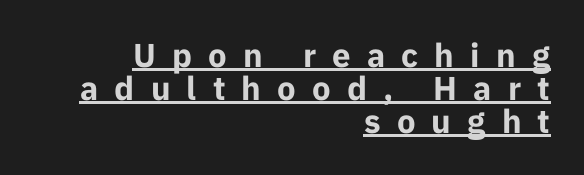
Words appear elongated and porous because spacing is wide. In CSS terms this would be text-align: right. This sample trades vertical openness for compactness between lines. Typographic density is high because the face is bold.
